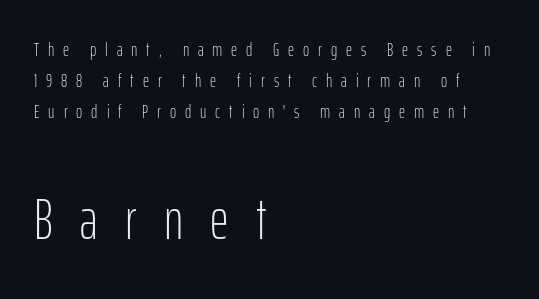
No word sits above an underline. The designer left line spacing at the default. In this sample the second text group is rendered at the bigger scale. Nothing heavy about these letters — not bold at all. Is the letter spacing exaggerated? Yes — the characters are pushed far apart.
